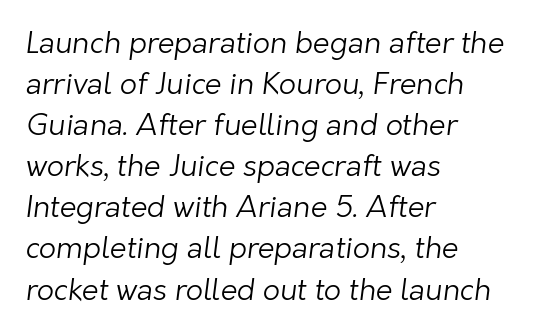
The letters advance in unequal steps, a hallmark of proportional type. Unlike a traditional serif, this face leaves its strokes unadorned. The line texture is even and compact thanks to regular tracking. Reading down the column, the eye jumps a familiar distance to each next line. Lines of text with bare space underneath. Line starts are locked; line ends wander.
